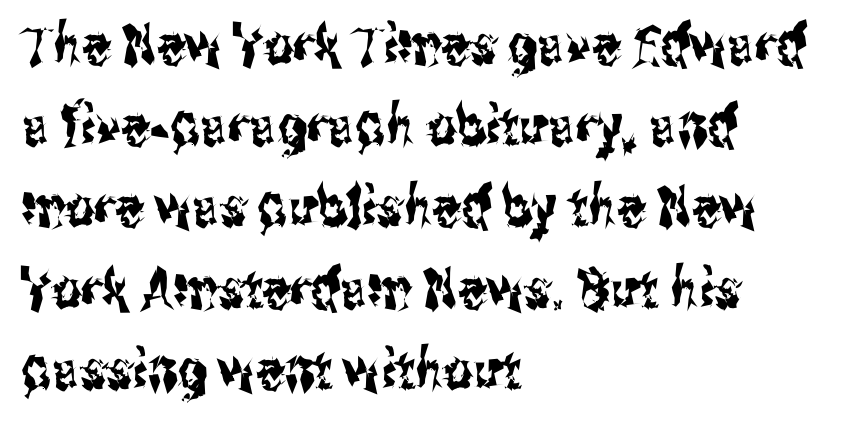
The image shows 56 px condensed sans-serif type, upright; set left-aligned, normal line spacing (1.45x), normal letter spacing, not underlined; medium stroke contrast and a medium x-height.
